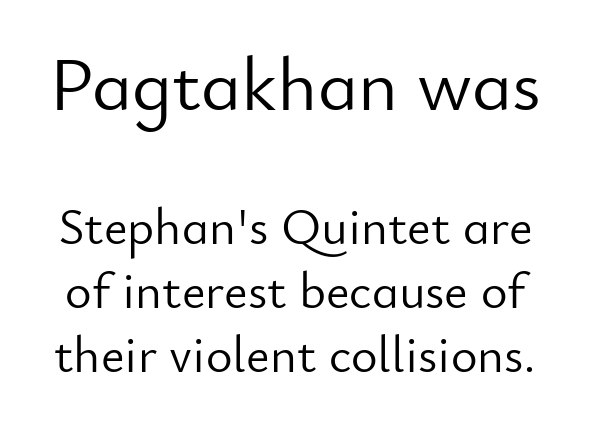
Unlike a traditional serif, this face leaves its strokes unadorned. Looks like regular typesetting: each glyph gets only the width it needs. The axis of the letterforms is exactly vertical. Standard letterfit; no display-style spreading of the glyphs. The glyphs are unaccompanied by any horizontal stroke below them.
